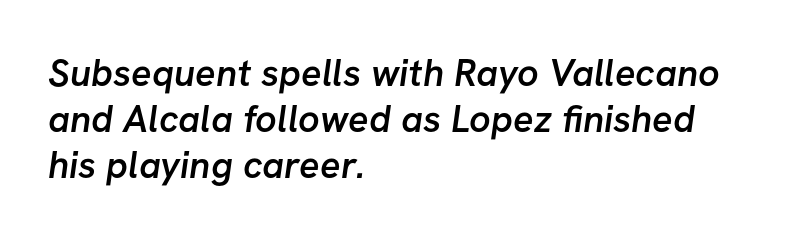
{"serif": "no", "bold": "semi", "weight": "semibold", "width": "normal", "stroke_contrast": "low", "x_height": "medium", "monospaced": "no", "underline": "no", "align": "left", "line_spacing_ratio": 1.21, "letter_spacing": "normal", "letter_spacing_em": 0.0, "glyph_px": 38}
